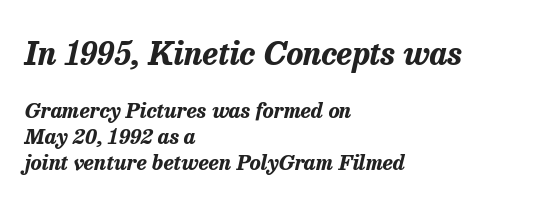
{"italic": "yes", "lean": "right", "slant_degrees": 13, "bold": "yes", "weight": "bold", "width": "normal", "stroke_contrast": "low", "x_height": "medium", "monospaced": "no", "underline": "no", "align": "left", "line_spacing": "normal", "line_spacing_ratio": 1.25, "letter_spacing": "normal", "letter_spacing_em": 0.0, "larger_block": "first", "size_ratio": 1.52, "glyph_px": 32}
